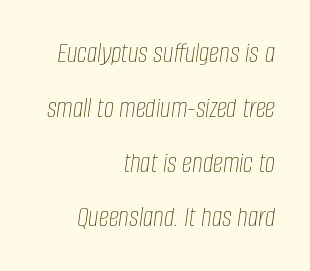
{"italic": "yes", "lean": "right", "slant_degrees": 8, "bold": "no", "weight": "thin", "width": "condensed", "stroke_contrast": "low", "x_height": "large", "monospaced": "no", "underline": "no", "align": "right", "line_spacing_ratio": 1.89, "letter_spacing": "normal", "letter_spacing_em": 0.0, "glyph_px": 29}
